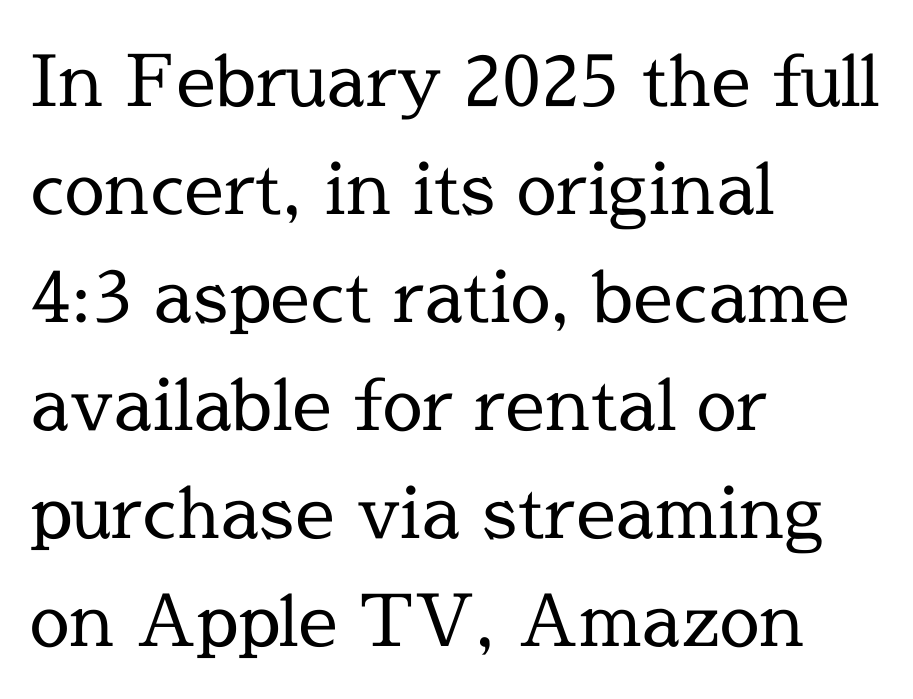
Short and long lines alike share a common starting point at left. Small tapered or slab feet sit at the stroke ends, so this counts as serif. This sample uses plain, unmodified letter spacing. Vertical stems look standard width or narrower in stroke.
